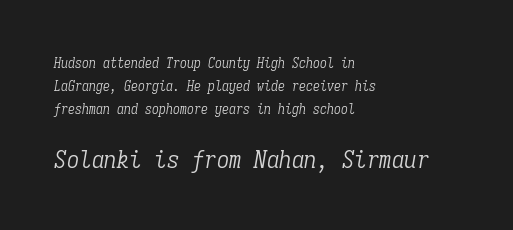
Q: Is the text bold? A: No.
Q: Is the text italic (slanted)? A: Yes, it leans right by about 9 degrees.
Q: Is the text underlined? A: No.
Q: How is the paragraph aligned? A: Left-aligned.
Q: Is the spacing between letters normal or unusually wide? A: Normal.
Q: Is the spacing between lines tight, normal or loose? A: Normal.
Q: Which block of text is set in a larger size, the first (top) or the second (bottom)? A: The second (bottom) one.
